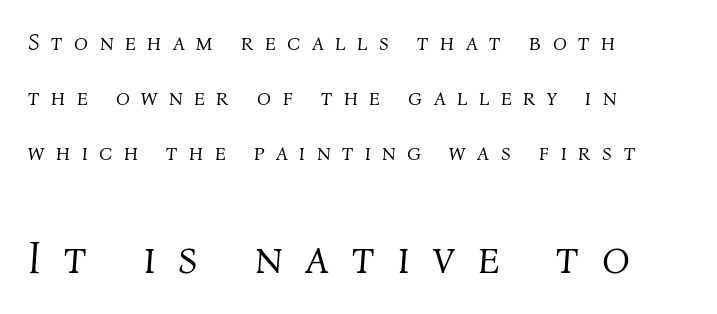
{"italic": "yes", "lean": "right", "slant_degrees": 4, "bold": "no", "weight": "light", "width": "normal", "stroke_contrast": "medium", "x_height": "medium", "monospaced": "no", "underline": "no", "align": "left", "line_spacing": "loose", "line_spacing_ratio": 2.39, "letter_spacing": "wide", "letter_spacing_em": 0.5, "larger_block": "second", "size_ratio": 2.0, "glyph_px": 46}
